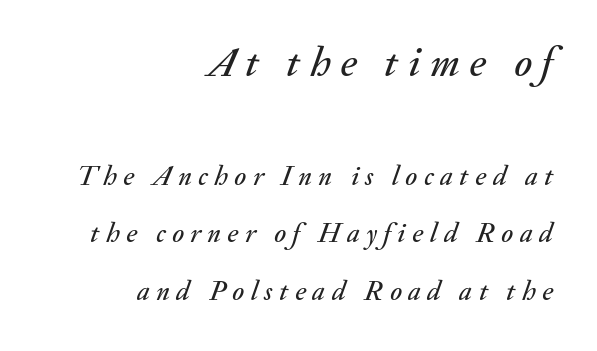
{"italic": "yes", "lean": "right", "slant_degrees": 20, "width": "normal", "stroke_contrast": "medium", "x_height": "small", "monospaced": "no", "underline": "no", "align": "right", "line_spacing": "loose", "line_spacing_ratio": 2.04, "letter_spacing": "wide", "letter_spacing_em": 0.23, "larger_block": "first", "size_ratio": 1.5, "glyph_px": 42}
